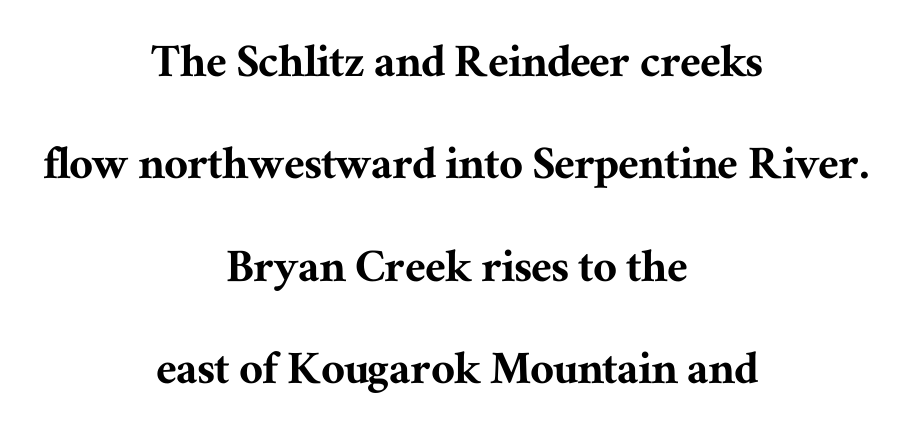
The font's upright variant was chosen for this text. The rag falls on both sides of this text block equally. The rendering keeps characters at their native spacing. Do the characters align in a grid? No, the font is proportional. The words here are not underlined. Leading is clearly above the norm, producing a sparse column.
